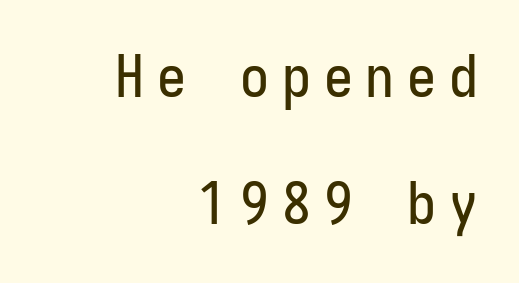
The type is letterspaced generously, with wide tracking. The face used here is monospaced, like something from a code editor. The passage shown is not underscored anywhere. Every stem runs plumb, perpendicular to the baseline. Font category for this specimen: sans-serif.
